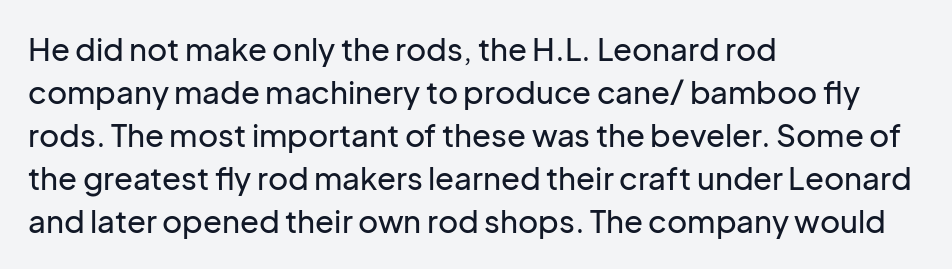
Q: Is the text italic (slanted)? A: No, it is upright.
Q: Is the typeface a serif or a sans-serif typeface? A: Sans-serif.
Q: Is the text underlined? A: No.
Q: How is the paragraph aligned? A: Left-aligned.
Q: Is the spacing between letters normal or unusually wide? A: Normal.
Q: Is the spacing between lines tight, normal or loose? A: Normal.
Q: Width (condensed, normal, or wide)? A: Normal.
Q: Stroke contrast? A: Low.
Q: x-height? A: Medium.
Q: Monospaced? A: No.
